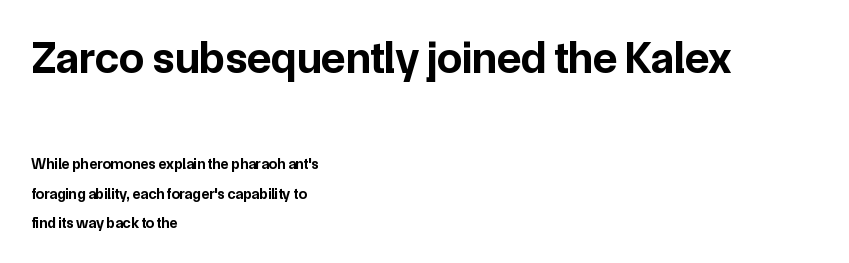
The image shows 45 px bold sans-serif type, upright; set left-aligned, loose line spacing (1.96x), normal letter spacing, not underlined; the first (top) block is 3.0x larger; low stroke contrast and a medium x-height.
